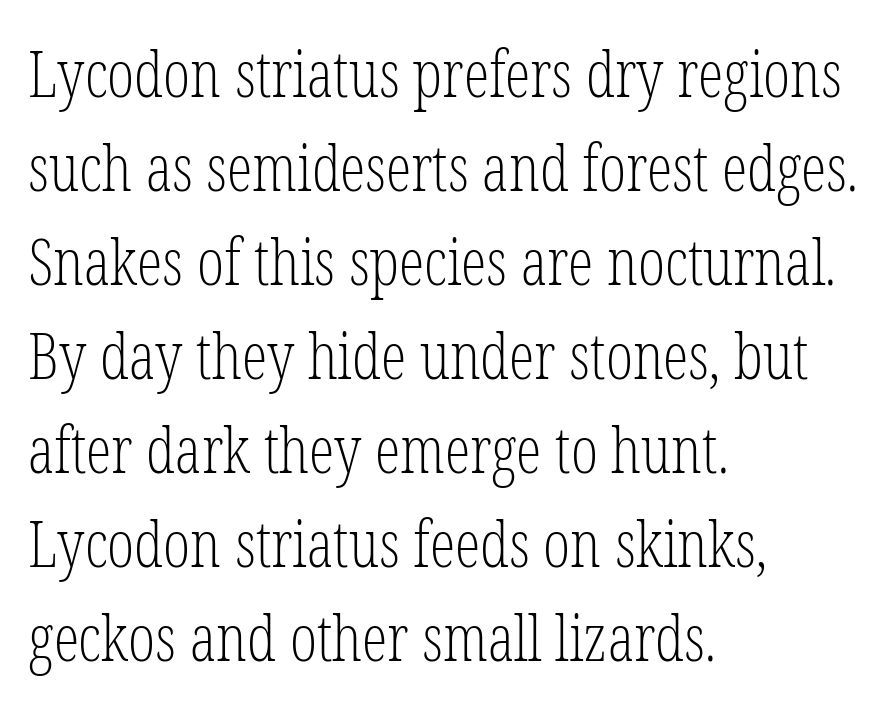
{"serif": "yes", "italic": "no", "bold": "no", "weight": "light", "width": "condensed", "stroke_contrast": "low", "x_height": "medium", "monospaced": "no", "underline": "no", "align": "left", "line_spacing": "normal", "line_spacing_ratio": 1.47, "letter_spacing": "normal", "letter_spacing_em": 0.0, "glyph_px": 64}
